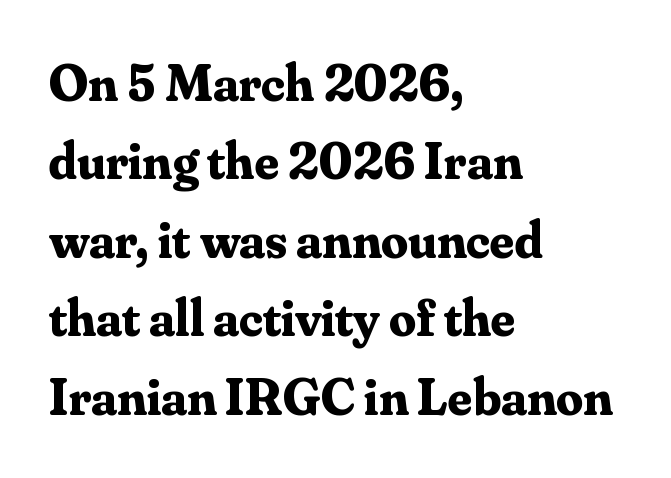
{"serif": "yes", "italic": "no", "bold": "yes", "weight": "bold", "width": "normal", "stroke_contrast": "medium", "x_height": "small", "monospaced": "no", "underline": "no", "align": "left", "line_spacing": "normal", "line_spacing_ratio": 1.48, "letter_spacing": "normal", "letter_spacing_em": 0.0, "glyph_px": 53}
